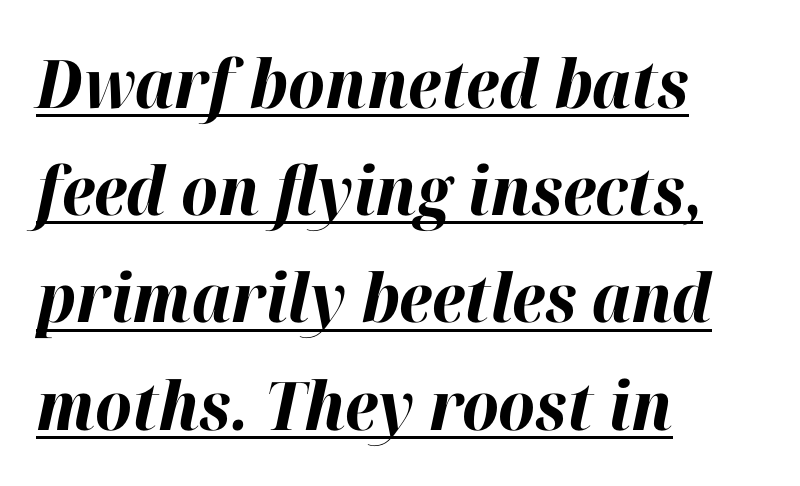
The image shows 67 px bold type, italic (leaning right); set left-aligned, normal line spacing (1.6x), normal letter spacing, underlined; high stroke contrast and a medium x-height.
